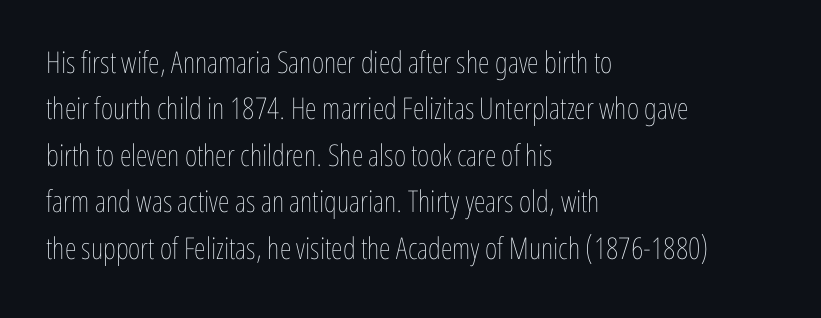
The image shows 30 px thin, condensed type, upright; set left-aligned, normal line spacing (1.55x), normal letter spacing, not underlined; low stroke contrast and a medium x-height.
